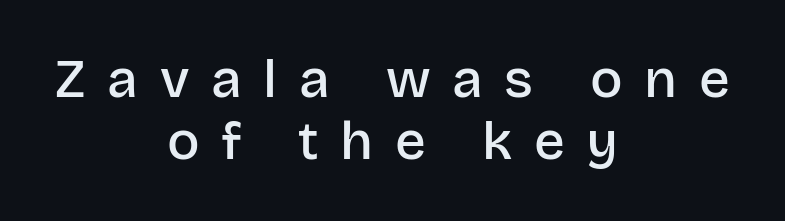
{"serif": "no", "italic": "no", "bold": "semi", "weight": "semibold", "width": "normal", "stroke_contrast": "low", "x_height": "large", "monospaced": "no", "underline": "no", "align": "center", "line_spacing": "tight", "line_spacing_ratio": 1.15, "letter_spacing": "wide", "letter_spacing_em": 0.4, "glyph_px": 54}
